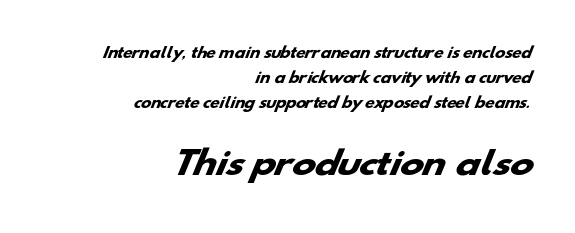
The letterforms sit shoulder to shoulder at normal distance. Heavy-handed strokes throughout: this text is bold. Nothing sits at the stroke ends, so this counts as sans-serif. Casual observation: everything's shoved over to the right. Type without underlining. If you squint, the bottom block still reads clearly — it's the larger of the two.
